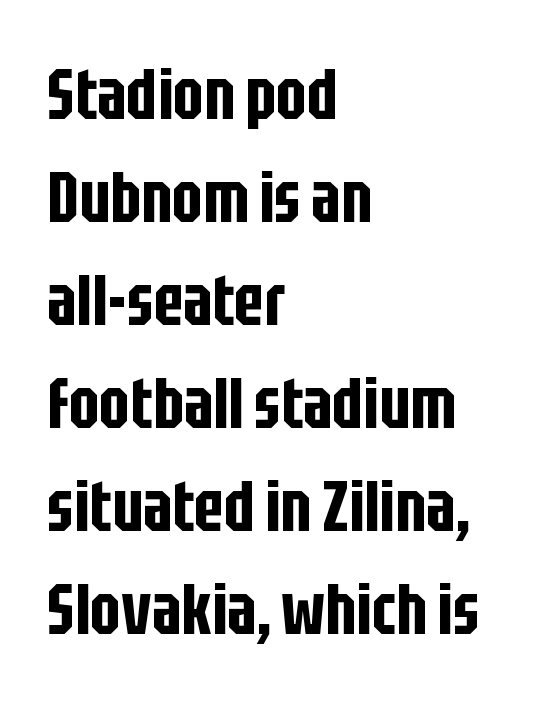
Q: Is the text italic (slanted)? A: No, it is upright.
Q: Is the typeface a serif or a sans-serif typeface? A: Sans-serif.
Q: Is the text underlined? A: No.
Q: How is the paragraph aligned? A: Left-aligned.
Q: Is the spacing between letters normal or unusually wide? A: Normal.
Q: Is the spacing between lines tight, normal or loose? A: Normal.
Q: Width (condensed, normal, or wide)? A: Condensed.
Q: Stroke contrast? A: Low.
Q: x-height? A: Large.
Q: Monospaced? A: No.
